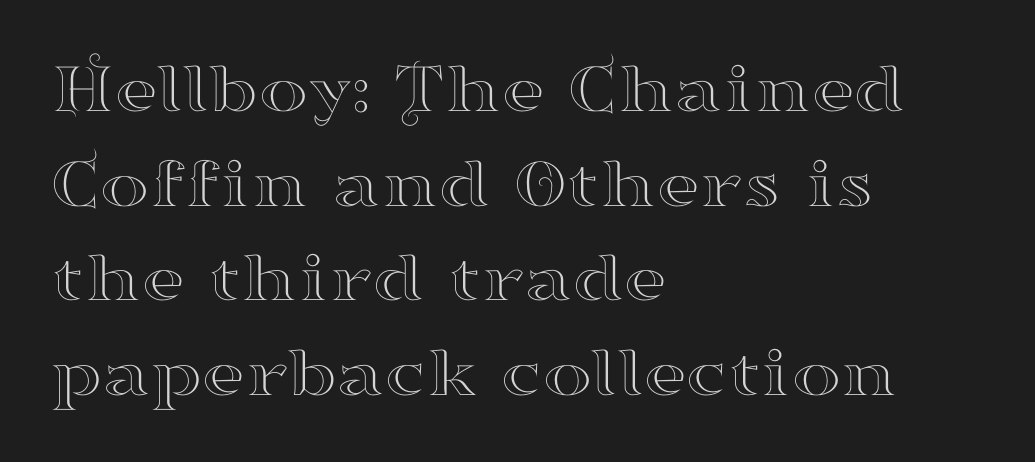
{"serif": "yes", "italic": "no", "width": "wide", "stroke_contrast": "high", "x_height": "small", "monospaced": "no", "underline": "no", "align": "left", "line_spacing": "normal", "line_spacing_ratio": 1.28, "letter_spacing": "normal", "letter_spacing_em": 0.0, "glyph_px": 74}
